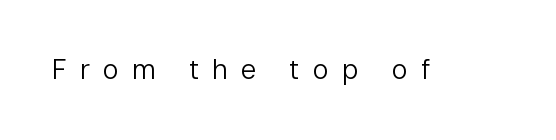
Q: Is the text bold? A: No.
Q: Is the text italic (slanted)? A: No, it is upright.
Q: Is the text underlined? A: No.
Q: Is the spacing between letters normal or unusually wide? A: Unusually wide.
